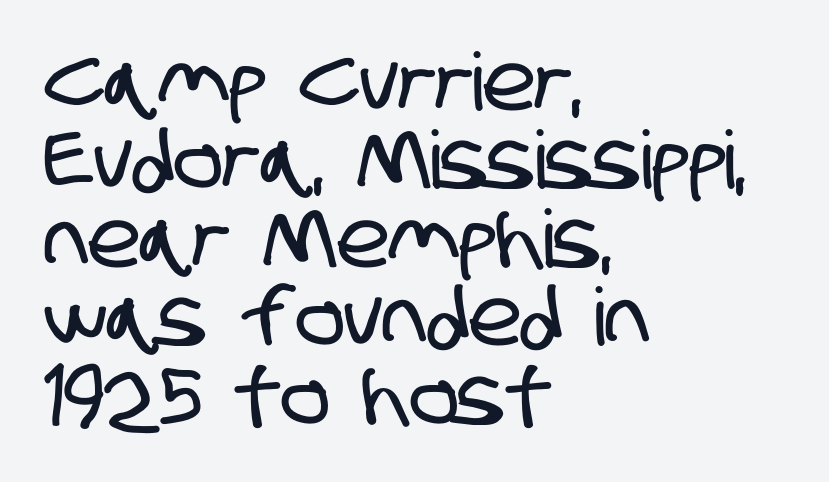
Q: Is the typeface a serif or a sans-serif typeface? A: Sans-serif.
Q: Is the text underlined? A: No.
Q: How is the paragraph aligned? A: Left-aligned.
Q: Is the spacing between letters normal or unusually wide? A: Normal.
Q: Is the spacing between lines tight, normal or loose? A: Tight.
Q: Width (condensed, normal, or wide)? A: Condensed.
Q: Stroke contrast? A: Low.
Q: x-height? A: Large.
Q: Monospaced? A: No.
